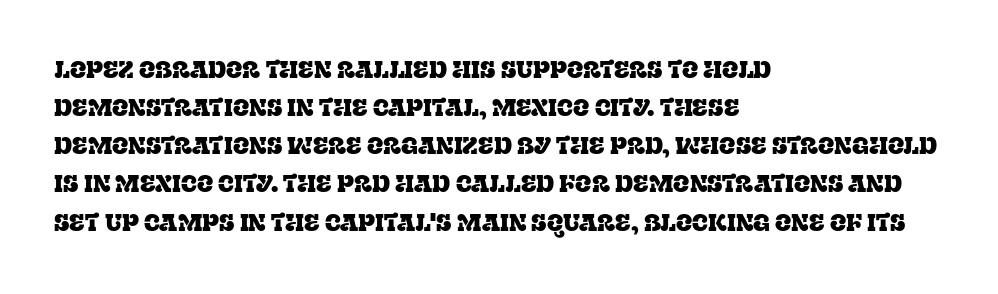
Q: Is the text italic (slanted)? A: No, it is upright.
Q: Is the text underlined? A: No.
Q: How is the paragraph aligned? A: Left-aligned.
Q: Is the spacing between letters normal or unusually wide? A: Normal.
Q: Is the spacing between lines tight, normal or loose? A: Normal.
